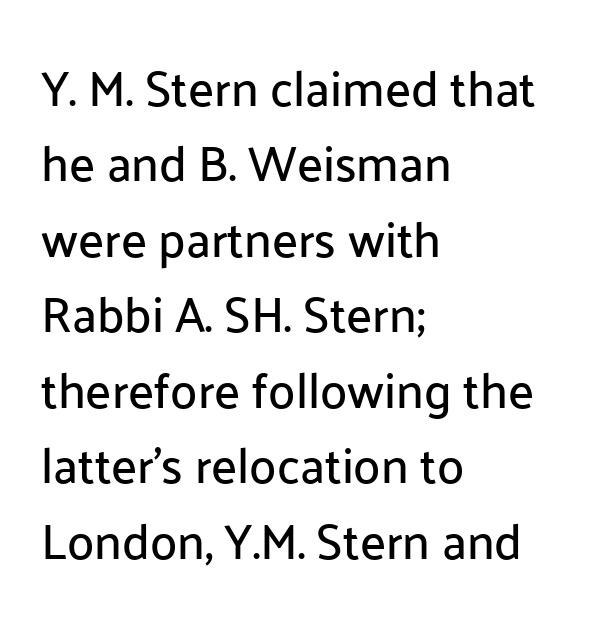
Q: Is the text italic (slanted)? A: No, it is upright.
Q: Is the typeface a serif or a sans-serif typeface? A: Sans-serif.
Q: Is the text underlined? A: No.
Q: How is the paragraph aligned? A: Left-aligned.
Q: Is the spacing between letters normal or unusually wide? A: Normal.
Q: Is the spacing between lines tight, normal or loose? A: Normal.
Q: Width (condensed, normal, or wide)? A: Normal.
Q: Stroke contrast? A: Low.
Q: x-height? A: Medium.
Q: Monospaced? A: No.
